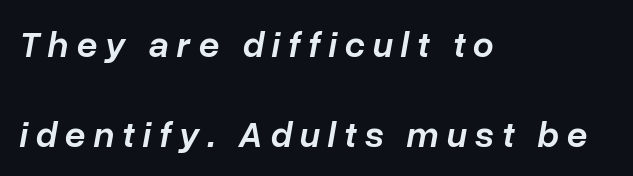
The image shows 37 px semibold type, italic (leaning right); set left-aligned, loose line spacing (2.42x), unusually wide letter spacing (+0.21 em), not underlined; low stroke contrast and a medium x-height.
